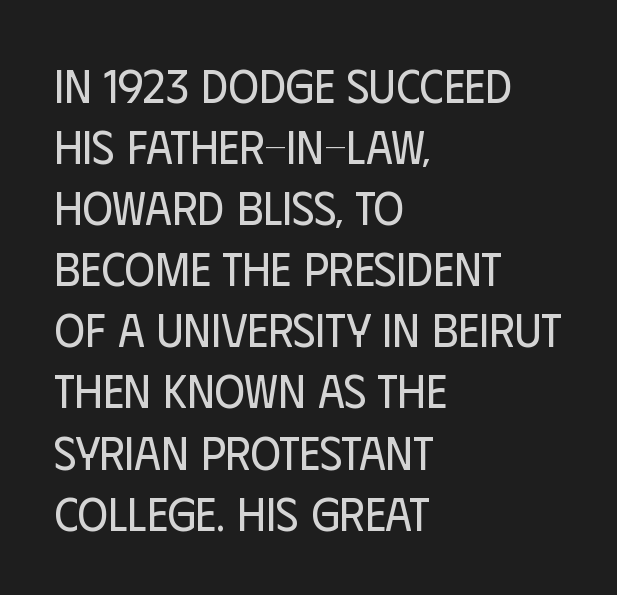
The letters stand upright; this is a roman face. Each stroke keeps to a modest, everyday thickness or less. Varying glyph widths throughout — classic text-font behaviour. One glance says typical: line gaps are just what's usual. The setting favours the left margin, as ordinary paragraphs usually do. Between one letter and the next there's only the usual sliver of space.
